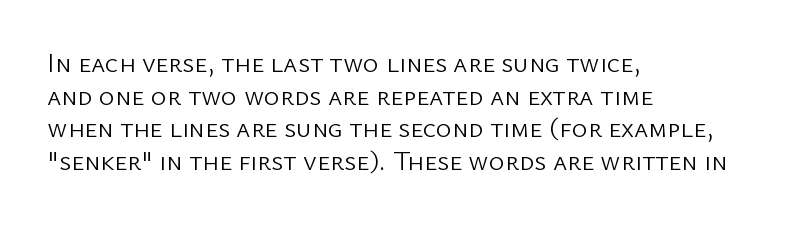
What stands out about the letter spacing? Nothing — it is the standard amount. This is not heavy type; no bold has been used. Just letters on the line, the space beneath them empty. Notice how the stems are strictly vertical — no italics here. This rendering uses left alignment, leaving the right contour irregular.
